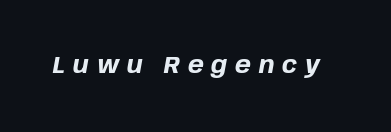
The image shows 24 px bold type, italic (leaning right); set unusually wide letter spacing (+0.32 em), not underlined.
